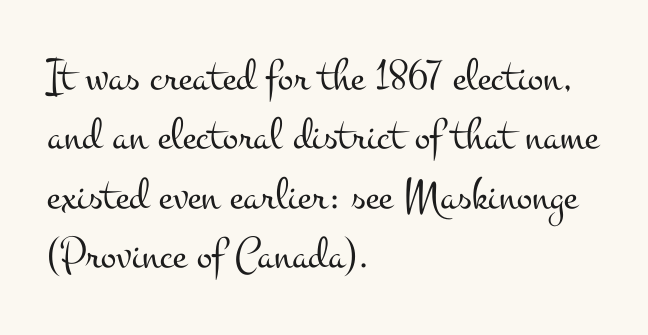
Q: Is the text bold? A: No.
Q: Is the text italic (slanted)? A: Yes.
Q: Is the text underlined? A: No.
Q: How is the paragraph aligned? A: Left-aligned.
Q: Is the spacing between letters normal or unusually wide? A: Normal.
Q: Is the spacing between lines tight, normal or loose? A: Normal.
Q: Width (condensed, normal, or wide)? A: Wide.
Q: Stroke contrast? A: Medium.
Q: x-height? A: Small.
Q: Monospaced? A: No.
